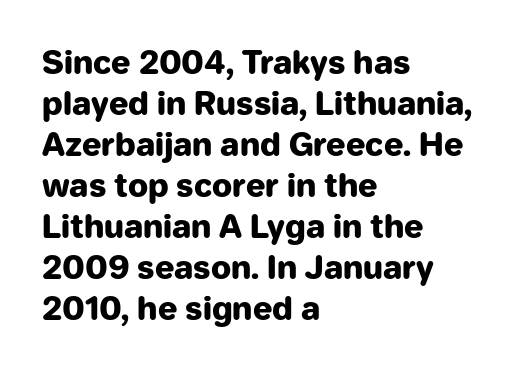
Posture: straight, roman, zero tilt. The block of text has a typical density, with ordinary space between rows. Unlike a traditional serif, this face leaves its strokes unadorned. Unmarked baselines from the first word to the last.
